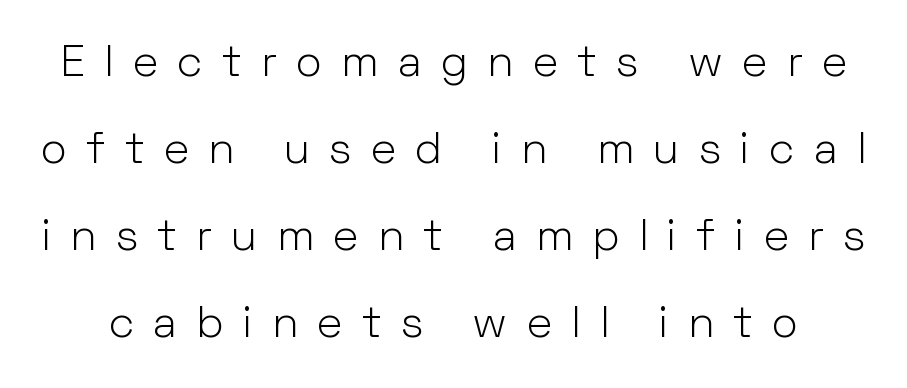
Q: Is the text bold? A: No.
Q: Is the text italic (slanted)? A: No, it is upright.
Q: Is the typeface a serif or a sans-serif typeface? A: Sans-serif.
Q: Is the text underlined? A: No.
Q: Is the spacing between letters normal or unusually wide? A: Unusually wide.
Q: Is the spacing between lines tight, normal or loose? A: Loose.
Q: Width (condensed, normal, or wide)? A: Normal.
Q: Stroke contrast? A: Low.
Q: x-height? A: Medium.
Q: Monospaced? A: No.
